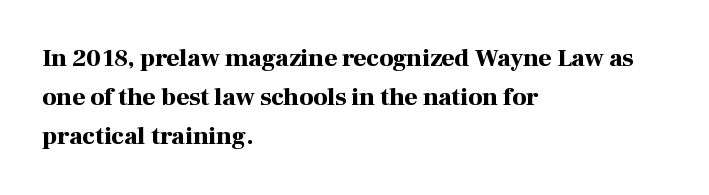
Q: Is the text bold? A: Yes.
Q: Is the text italic (slanted)? A: No, it is upright.
Q: Is the text underlined? A: No.
Q: How is the paragraph aligned? A: Left-aligned.
Q: Is the spacing between letters normal or unusually wide? A: Normal.
Q: Is the spacing between lines tight, normal or loose? A: Normal.
